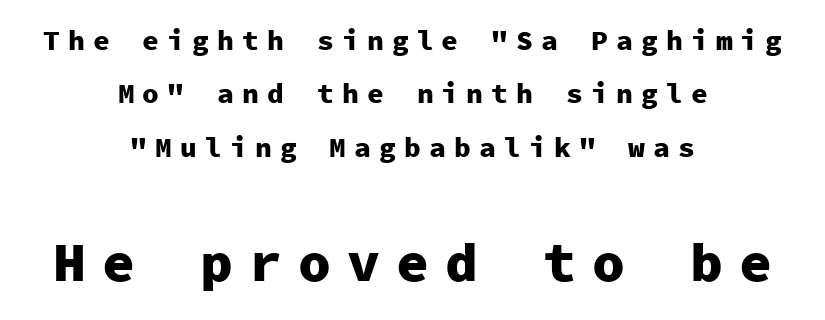
The image shows 55 px heavy sans-serif type, upright, monospaced; set centered, loose line spacing (1.91x), unusually wide letter spacing (+0.29 em), not underlined; the second (bottom) block is 1.96x larger; low stroke contrast and a medium x-height.
